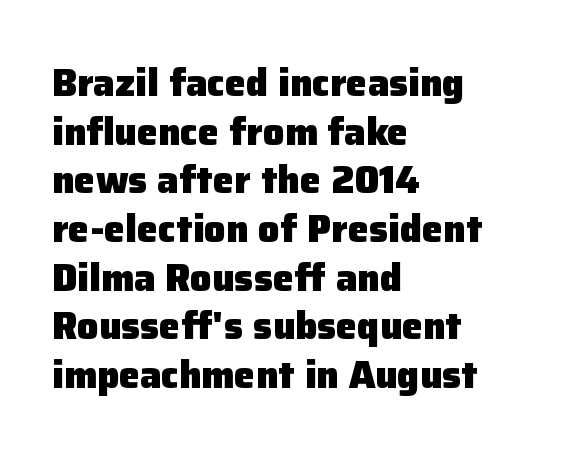
Regarding leading, the lines here are spaced in the standard way. The letters stand straight up with perfectly vertical stems. Glance below the letters and you will spot only blank space. The passage is arranged the way most books set body copy — flush left.
